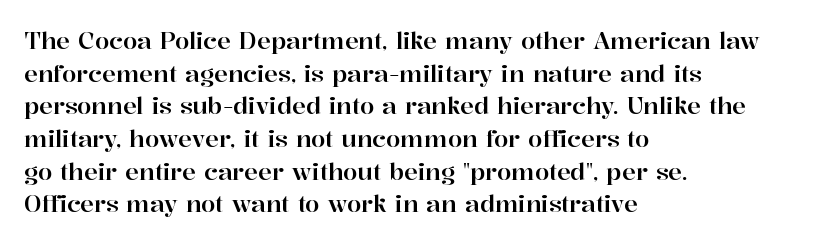
{"italic": "no", "underline": "no", "align": "left", "line_spacing": "normal", "line_spacing_ratio": 1.42, "letter_spacing": "normal", "letter_spacing_em": 0.0, "glyph_px": 23}
